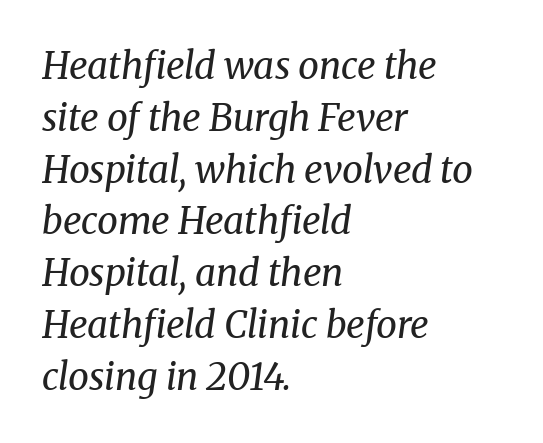
Q: Is the text bold? A: No.
Q: Is the text italic (slanted)? A: Yes, it leans right by about 8 degrees.
Q: Is the typeface a serif or a sans-serif typeface? A: Serif.
Q: Is the text underlined? A: No.
Q: How is the paragraph aligned? A: Left-aligned.
Q: Is the spacing between letters normal or unusually wide? A: Normal.
Q: Is the spacing between lines tight, normal or loose? A: Normal.
Q: Width (condensed, normal, or wide)? A: Normal.
Q: Stroke contrast? A: Medium.
Q: x-height? A: Medium.
Q: Monospaced? A: No.
